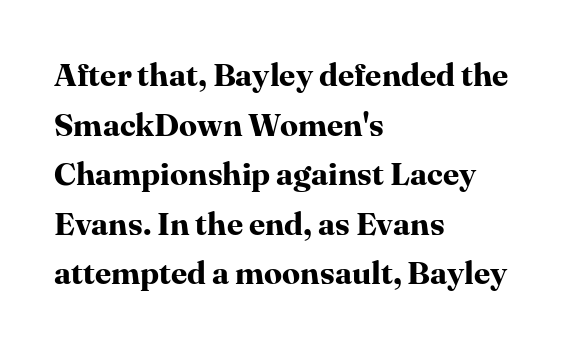
This sample is left-justified, so line endings fall wherever the words run out. The gap between lines stays unmarked. Observe the ordinary spacing: letters are neighbours, not strangers. Varying glyph widths throughout — classic text-font behaviour. In terms of posture, this sample is upright.
